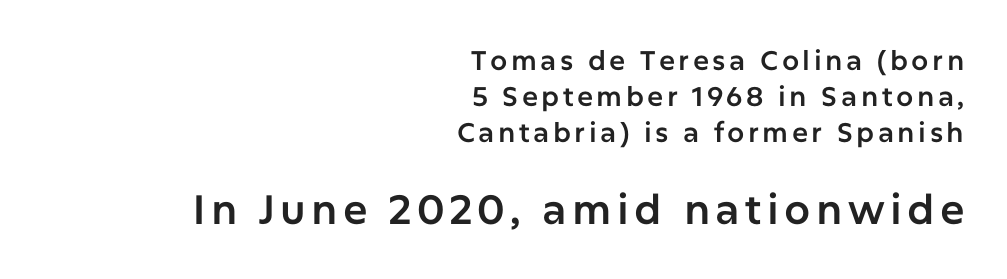
Check where the strokes stop: nothing finishes them off — pure sans. Line spacing here is normal. The foot of each line stays bare and open. This is the regular roman posture of the typeface.
